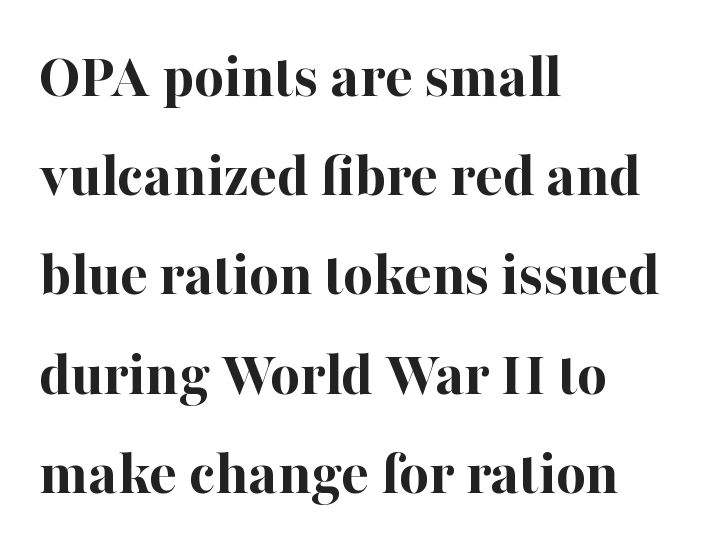
The image shows 64 px bold serif type, upright; set left-aligned, normal line spacing (1.55x), normal letter spacing, not underlined; high stroke contrast and a medium x-height.
